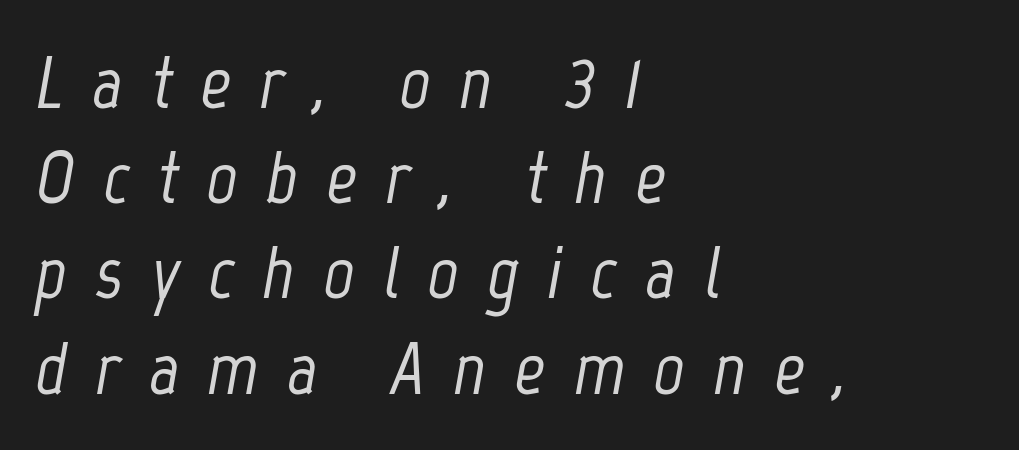
The image shows 75 px condensed type, italic (leaning right); set left-aligned, normal line spacing (1.27x), unusually wide letter spacing (+0.38 em), not underlined; low stroke contrast and a medium x-height.
